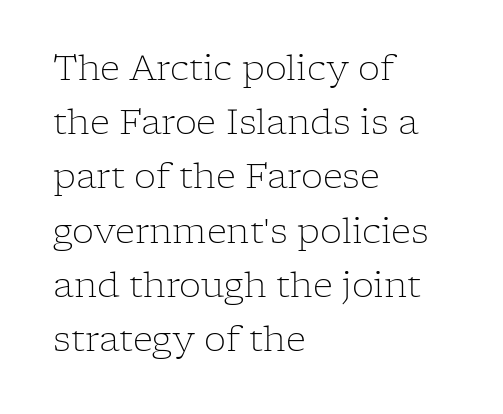
Q: Is the text bold? A: No.
Q: Is the text italic (slanted)? A: No, it is upright.
Q: Is the typeface a serif or a sans-serif typeface? A: Serif.
Q: Is the text underlined? A: No.
Q: How is the paragraph aligned? A: Left-aligned.
Q: Is the spacing between letters normal or unusually wide? A: Normal.
Q: Is the spacing between lines tight, normal or loose? A: Normal.
Q: Width (condensed, normal, or wide)? A: Normal.
Q: Stroke contrast? A: Low.
Q: x-height? A: Medium.
Q: Monospaced? A: No.
